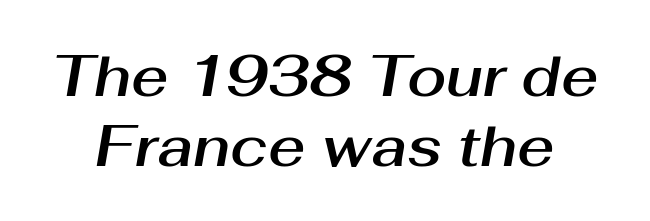
Q: Is the text italic (slanted)? A: Yes, it leans right by about 10 degrees.
Q: Is the text underlined? A: No.
Q: Is the spacing between letters normal or unusually wide? A: Normal.
Q: Width (condensed, normal, or wide)? A: Normal.
Q: Stroke contrast? A: Medium.
Q: x-height? A: Medium.
Q: Monospaced? A: No.
